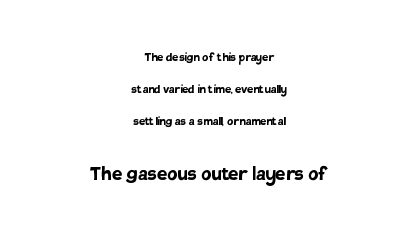
The image shows 23 px bold type, upright; set centered, loose line spacing (2.27x), normal letter spacing, not underlined; the second (bottom) block is 1.64x larger.
